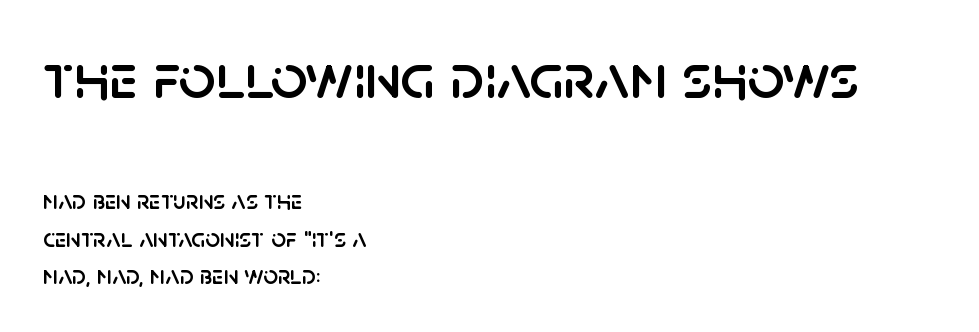
Q: Is the text italic (slanted)? A: No, it is upright.
Q: Is the typeface a serif or a sans-serif typeface? A: Sans-serif.
Q: Is the text underlined? A: No.
Q: How is the paragraph aligned? A: Left-aligned.
Q: Is the spacing between letters normal or unusually wide? A: Normal.
Q: Is the spacing between lines tight, normal or loose? A: Normal.
Q: Which block of text is set in a larger size, the first (top) or the second (bottom)? A: The first (top) one.
Q: Width (condensed, normal, or wide)? A: Normal.
Q: Stroke contrast? A: Low.
Q: x-height? A: Large.
Q: Monospaced? A: No.
